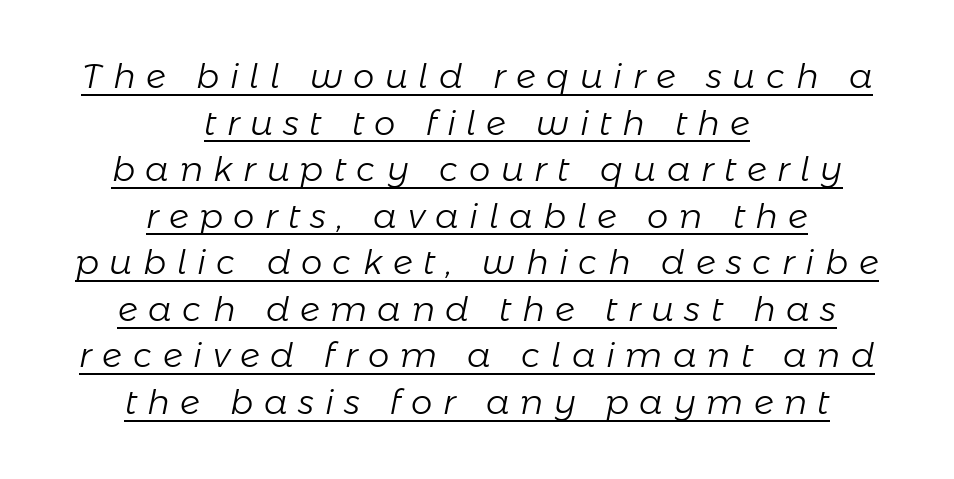
{"italic": "yes", "lean": "right", "slant_degrees": 11, "bold": "no", "weight": "light", "width": "normal", "stroke_contrast": "low", "x_height": "medium", "monospaced": "no", "underline": "yes", "align": "center", "line_spacing": "normal", "line_spacing_ratio": 1.37, "letter_spacing": "wide", "letter_spacing_em": 0.31, "glyph_px": 34}
